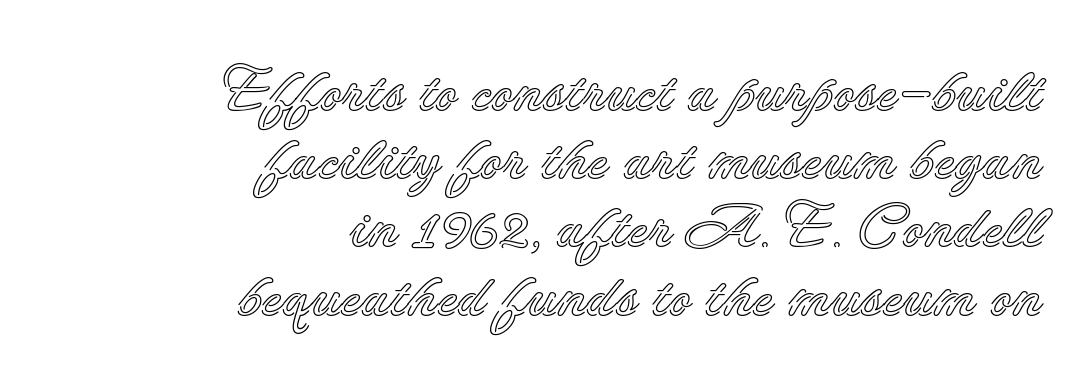
{"width": "normal", "x_height": "small", "monospaced": "no", "underline": "no", "align": "right", "line_spacing": "tight", "line_spacing_ratio": 1.1, "letter_spacing": "normal", "letter_spacing_em": 0.0, "glyph_px": 62}
